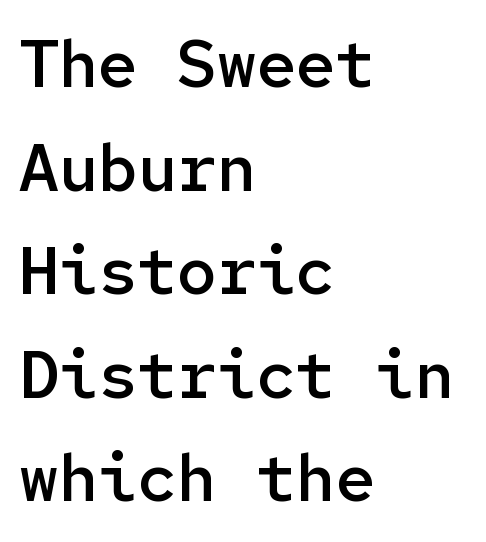
The image shows 66 px semibold sans-serif type, upright, monospaced; set left-aligned, normal line spacing (1.57x), normal letter spacing, not underlined; low stroke contrast and a medium x-height.
